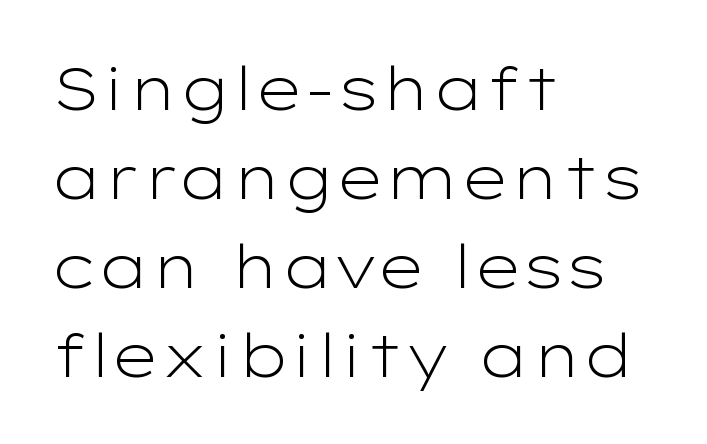
{"serif": "no", "italic": "no", "bold": "no", "weight": "light", "width": "wide", "stroke_contrast": "low", "x_height": "medium", "monospaced": "no", "underline": "no", "align": "left", "line_spacing": "normal", "line_spacing_ratio": 1.51, "letter_spacing": "normal", "letter_spacing_em": 0.0, "glyph_px": 59}
